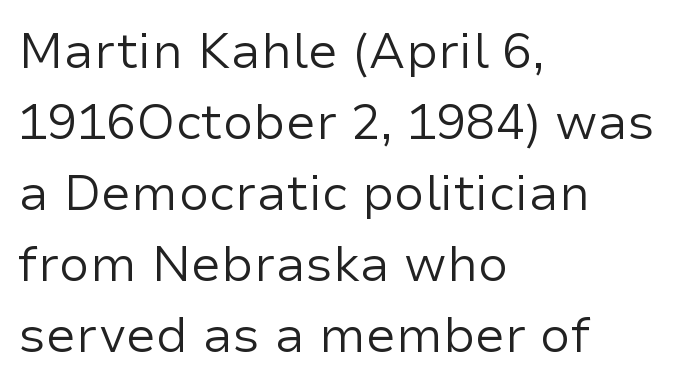
Q: Is the text bold? A: No.
Q: Is the text italic (slanted)? A: No, it is upright.
Q: Is the typeface a serif or a sans-serif typeface? A: Sans-serif.
Q: Is the text underlined? A: No.
Q: How is the paragraph aligned? A: Left-aligned.
Q: Is the spacing between letters normal or unusually wide? A: Normal.
Q: Is the spacing between lines tight, normal or loose? A: Normal.
Q: Width (condensed, normal, or wide)? A: Normal.
Q: Stroke contrast? A: Low.
Q: x-height? A: Medium.
Q: Monospaced? A: No.
